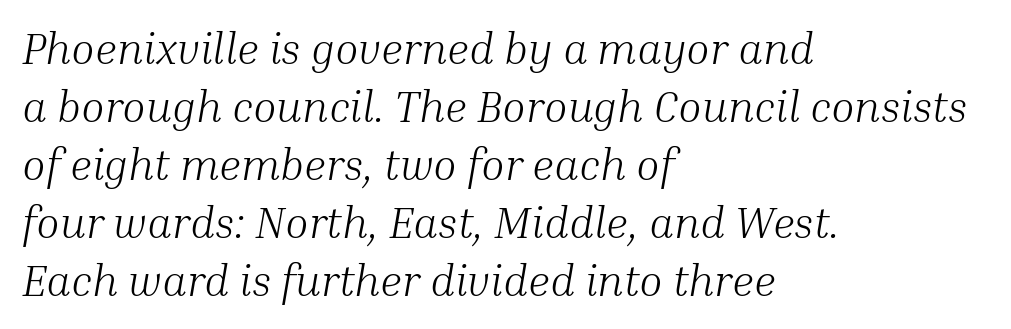
The letters sit at their default tracking, neither squeezed nor spread. The specimen reads as italic at a glance. Quick note: interline space is typical. The type family on display is of the serif kind. Proportional: the letters do not fall into vertical columns.
